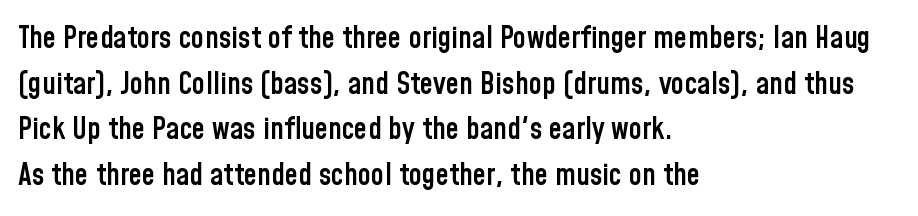
Look at the tracking — it's just the regular setting, nothing added. The area under the type is left untouched. Varying glyph widths throughout — classic text-font behaviour. Regular leading. The type sits square on the baseline with zero lean. The paragraph has a hard left edge and a soft right edge.
